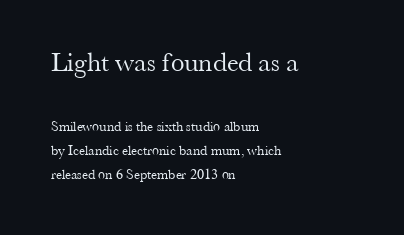
The rendering shrinks the type as you move from the upper chunk to the lower. Nobody drew a line under any word here. The font's upright variant was chosen for this text. Line beginnings align vertically; line endings do not. The letterforms sit shoulder to shoulder at normal distance.
